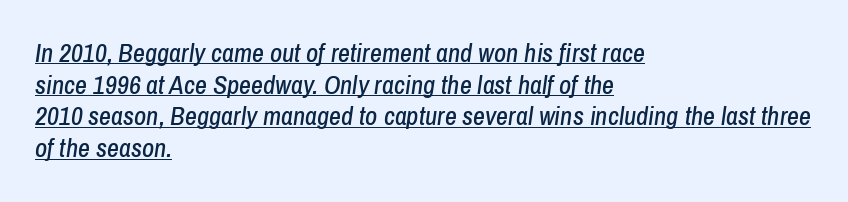
{"italic": "yes", "lean": "right", "slant_degrees": 8, "underline": "yes", "align": "left", "line_spacing_ratio": 1.22, "letter_spacing": "normal", "letter_spacing_em": 0.0, "glyph_px": 26}
